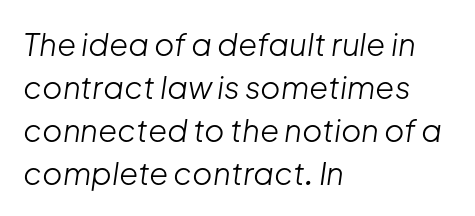
Each word holds together tightly as a unit, with standard inter-letter gaps. Each line starts at the same left margin while the right side varies. The area under the type is left untouched. Think of a printed novel: that variable character pitch is what you see here. Counters stay open thanks to moderate or lighter strokes. When letters slant like this, we call the style italic.
